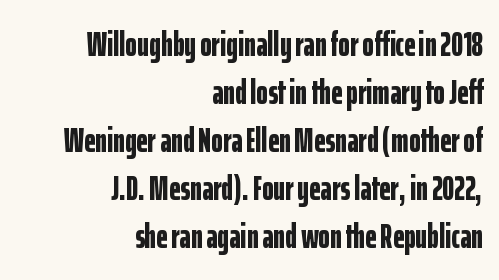
{"serif": "no", "italic": "no", "bold": "yes", "weight": "bold", "width": "condensed", "stroke_contrast": "low", "x_height": "medium", "monospaced": "no", "underline": "no", "align": "right", "line_spacing": "normal", "line_spacing_ratio": 1.37, "letter_spacing": "normal", "letter_spacing_em": 0.0, "glyph_px": 35}
